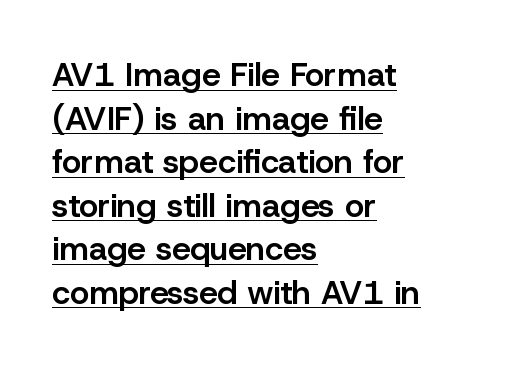
{"serif": "no", "italic": "no", "bold": "semi", "weight": "semibold", "width": "normal", "stroke_contrast": "low", "x_height": "medium", "monospaced": "no", "underline": "yes", "align": "left", "line_spacing": "normal", "line_spacing_ratio": 1.32, "letter_spacing": "normal", "letter_spacing_em": 0.0, "glyph_px": 33}
